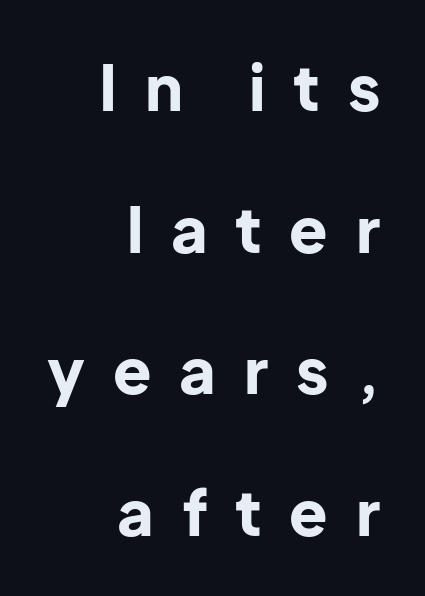
Q: Is the text bold? A: Yes.
Q: Is the text italic (slanted)? A: No, it is upright.
Q: Is the typeface a serif or a sans-serif typeface? A: Sans-serif.
Q: Is the text underlined? A: No.
Q: How is the paragraph aligned? A: Right-aligned.
Q: Is the spacing between letters normal or unusually wide? A: Unusually wide.
Q: Is the spacing between lines tight, normal or loose? A: Loose.
Q: Width (condensed, normal, or wide)? A: Normal.
Q: Stroke contrast? A: Low.
Q: x-height? A: Medium.
Q: Monospaced? A: No.
